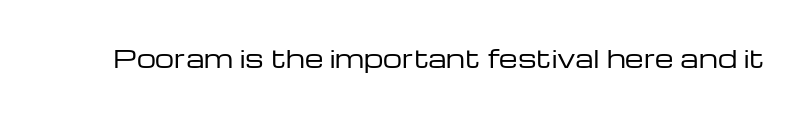
Only glyphs here, with clear space below each row. Notice how the stems are strictly vertical — no italics here. Between one letter and the next there's only the usual sliver of space. Is this a heavy cut? Hardly; it is regular or lighter.
